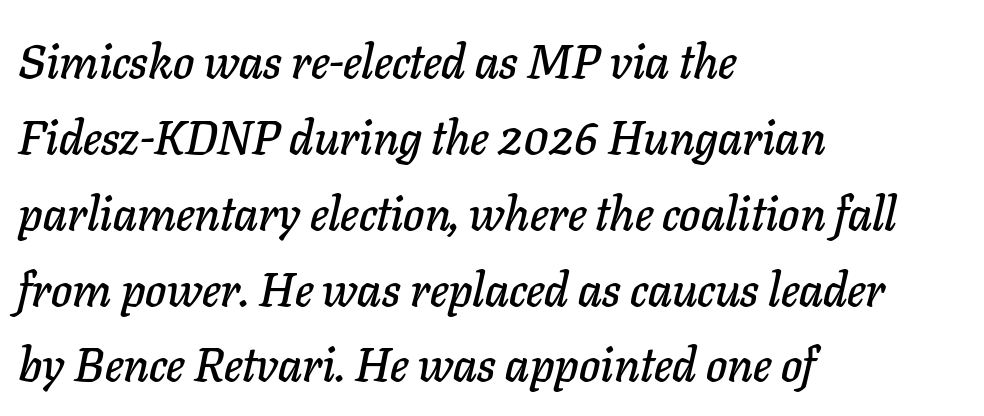
Here the designer chose a conventional face with non-uniform glyph widths. Tall strokes in this sample are angled rather than plumb. Descender tails drop into unmarked territory. These lines keep a tight, regular rhythm from letter to letter.
